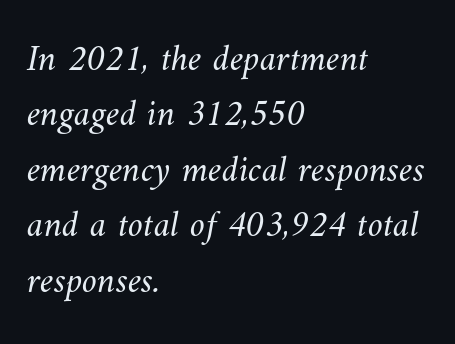
Q: Is the text bold? A: No.
Q: Is the text underlined? A: No.
Q: How is the paragraph aligned? A: Left-aligned.
Q: Is the spacing between letters normal or unusually wide? A: Normal.
Q: Is the spacing between lines tight, normal or loose? A: Normal.
Q: Width (condensed, normal, or wide)? A: Normal.
Q: Stroke contrast? A: Medium.
Q: x-height? A: Small.
Q: Monospaced? A: No.
